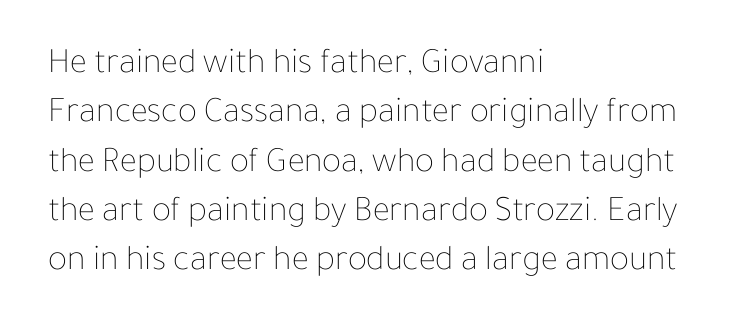
Summary of weight: not heavy and not bold. Vertically, the passage feels balanced, rows spaced as you'd expect. A roman cut, with each character standing at attention. Honestly, the letter spacing is just normal — you wouldn't notice it. Note the varied advance widths — an 'i' is clearly narrower than an 'm'.
